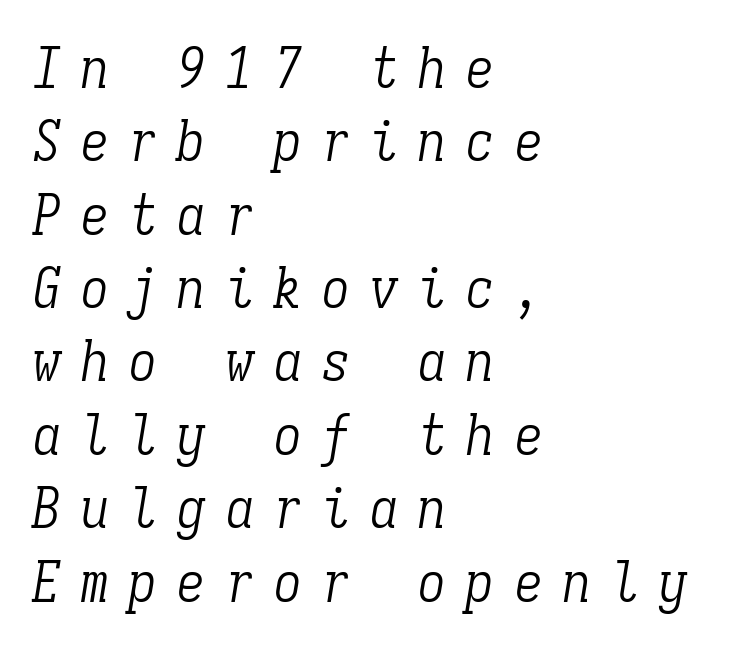
The image shows 56 px light, condensed serif type, italic (leaning right), monospaced; set left-aligned, normal line spacing (1.31x), unusually wide letter spacing (+0.36 em), not underlined; low stroke contrast and a medium x-height.
